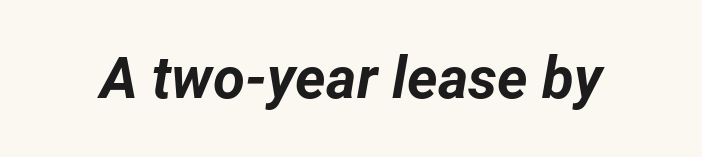
You can tell it's italic because the verticals aren't actually vertical. Glance below the letters and you will spot only blank space. Look at the stroke-to-counter ratio: heavy, a bold. Nothing unusual about the tracking: characters are spaced as the font intends. The rendering uses natural spacing where letterforms have individual widths.
